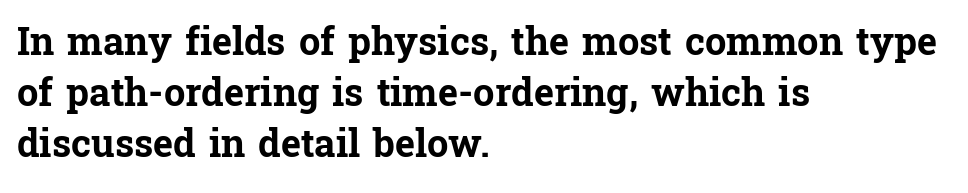
The image shows 38 px bold serif type, upright; set left-aligned, normal line spacing (1.34x), normal letter spacing, not underlined; low stroke contrast and a medium x-height.
